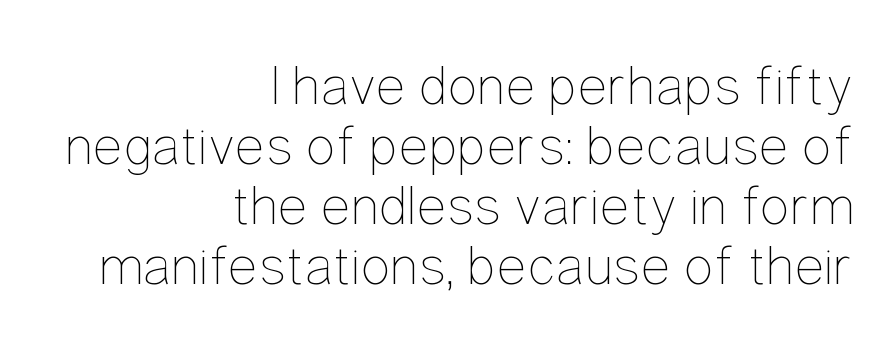
Q: Is the text bold? A: No.
Q: Is the text italic (slanted)? A: No, it is upright.
Q: Is the text underlined? A: No.
Q: How is the paragraph aligned? A: Right-aligned.
Q: Is the spacing between letters normal or unusually wide? A: Normal.
Q: Is the spacing between lines tight, normal or loose? A: Tight.
Q: Width (condensed, normal, or wide)? A: Condensed.
Q: Stroke contrast? A: Low.
Q: x-height? A: Medium.
Q: Monospaced? A: No.
